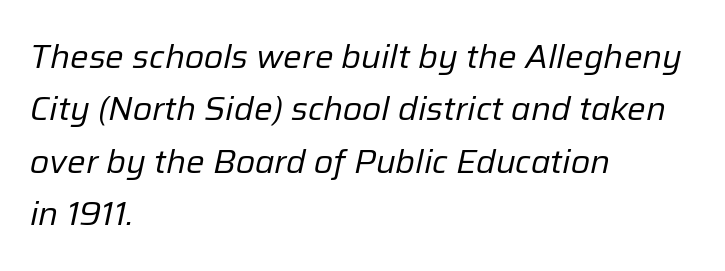
Observe the ordinary spacing: letters are neighbours, not strangers. Evenly set lines give the paragraph a standard silhouette. The typeface has the unassuming heft of standard copy or less. Tall strokes in this sample are angled rather than plumb.
